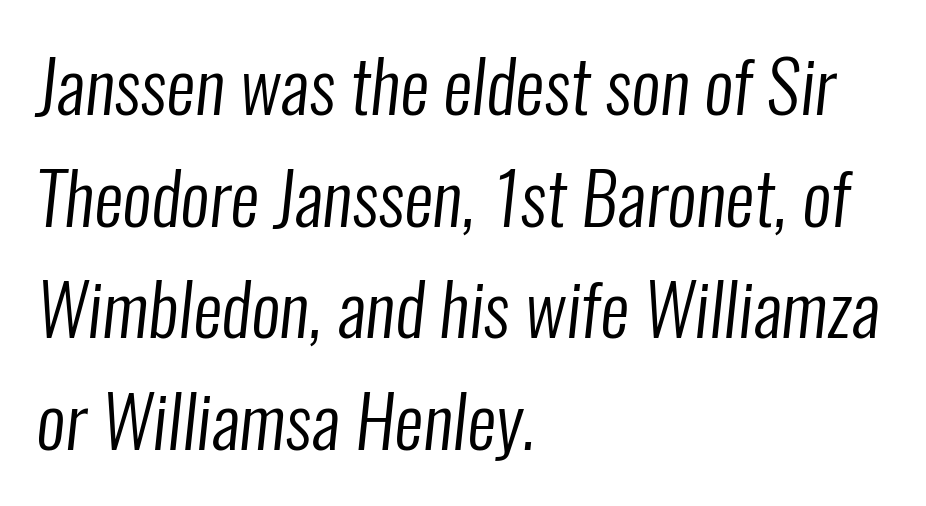
The image shows 72 px regular-weight, condensed sans-serif type; set left-aligned, normal line spacing (1.55x), normal letter spacing, not underlined; low stroke contrast and a medium x-height.
